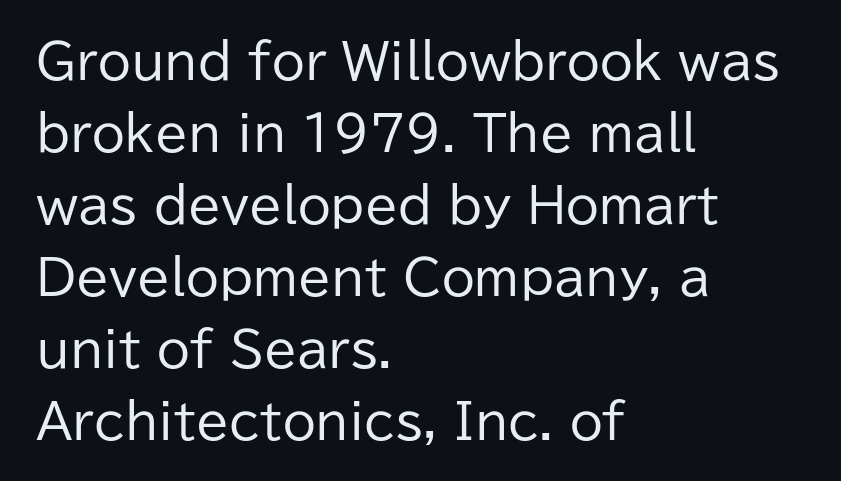
This rendering uses left alignment, leaving the right contour irregular. Nothing unusual about the tracking: characters are spaced as the font intends. The typeface has the unassuming heft of standard copy or less. Is this a sans? Yes — the strokes have no serifs. Spacing verdict: proportional, widths tailored to each character. Vertically, the passage feels balanced, rows spaced as you'd expect.
